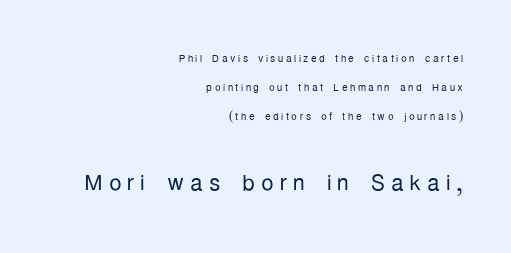
Q: Is the text bold? A: No.
Q: Is the text italic (slanted)? A: No, it is upright.
Q: Is the typeface a serif or a sans-serif typeface? A: Sans-serif.
Q: Is the text underlined? A: No.
Q: How is the paragraph aligned? A: Right-aligned.
Q: Is the spacing between lines tight, normal or loose? A: Loose.
Q: Which block of text is set in a larger size, the first (top) or the second (bottom)? A: The second (bottom) one.
Q: Width (condensed, normal, or wide)? A: Condensed.
Q: Stroke contrast? A: Low.
Q: x-height? A: Medium.
Q: Monospaced? A: No.
